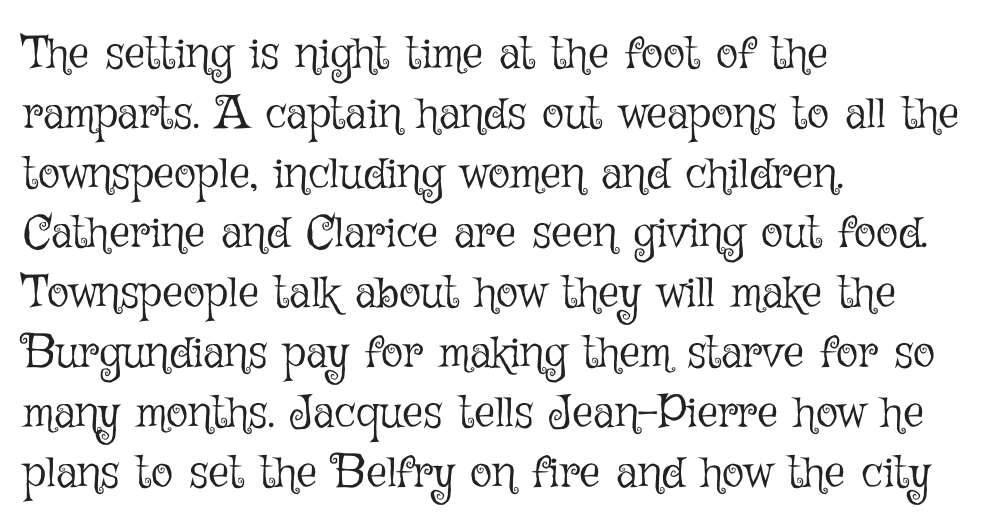
The image shows 46 px light type, upright; set left-aligned, normal line spacing (1.3x), normal letter spacing, not underlined; low stroke contrast and a medium x-height.
